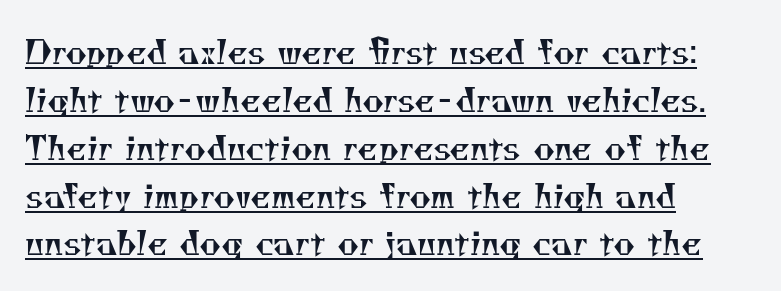
{"serif": "yes", "bold": "no", "weight": "regular", "width": "normal", "stroke_contrast": "medium", "x_height": "small", "monospaced": "no", "underline": "yes", "align": "left", "line_spacing": "normal", "line_spacing_ratio": 1.45, "letter_spacing": "normal", "letter_spacing_em": 0.0, "glyph_px": 33}
